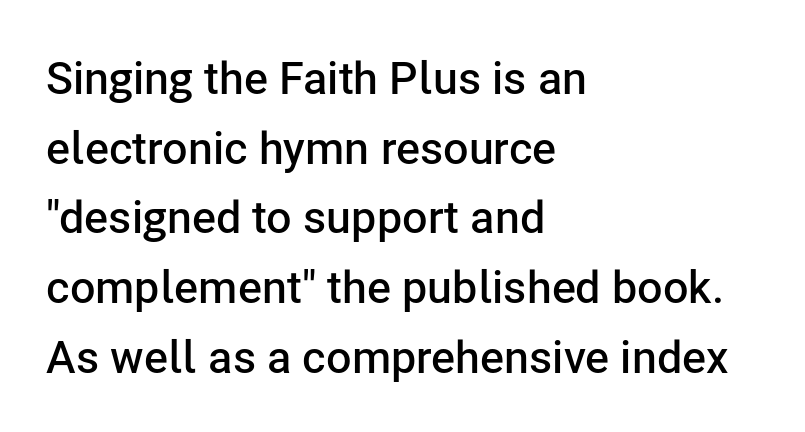
Q: Is the text bold? A: Semi-bold.
Q: Is the text italic (slanted)? A: No, it is upright.
Q: Is the typeface a serif or a sans-serif typeface? A: Sans-serif.
Q: Is the text underlined? A: No.
Q: How is the paragraph aligned? A: Left-aligned.
Q: Is the spacing between letters normal or unusually wide? A: Normal.
Q: Is the spacing between lines tight, normal or loose? A: Normal.
Q: Width (condensed, normal, or wide)? A: Normal.
Q: Stroke contrast? A: Low.
Q: x-height? A: Medium.
Q: Monospaced? A: No.
